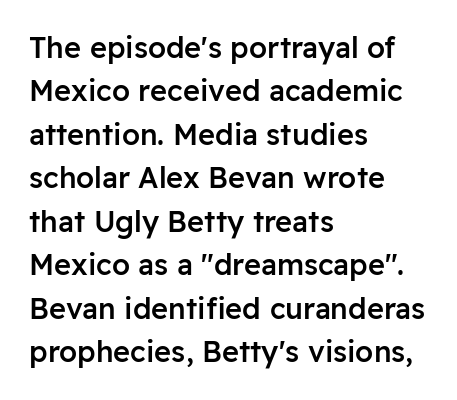
{"serif": "no", "italic": "no", "bold": "semi", "weight": "semibold", "width": "normal", "stroke_contrast": "low", "x_height": "medium", "monospaced": "no", "underline": "no", "align": "left", "line_spacing": "normal", "line_spacing_ratio": 1.5, "letter_spacing": "normal", "letter_spacing_em": 0.0, "glyph_px": 29}
